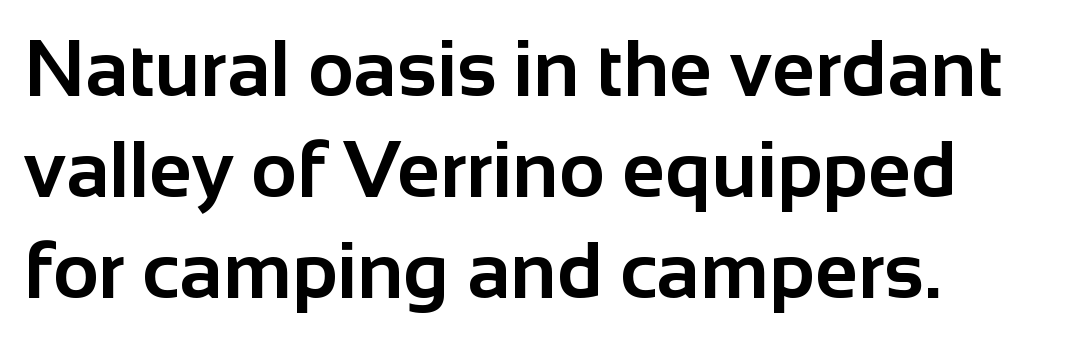
{"serif": "no", "italic": "no", "bold": "yes", "weight": "bold", "width": "normal", "stroke_contrast": "low", "x_height": "medium", "monospaced": "no", "underline": "no", "align": "left", "line_spacing": "normal", "line_spacing_ratio": 1.28, "letter_spacing": "normal", "letter_spacing_em": 0.0, "glyph_px": 79}
